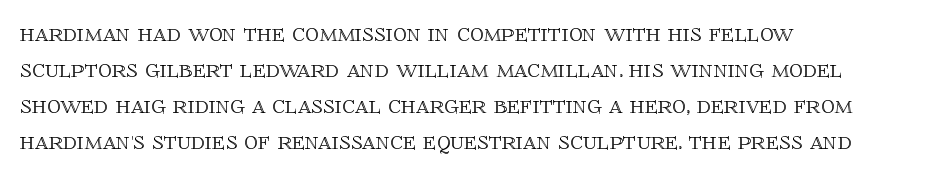
The image shows 27 px text type, upright; set left-aligned, normal line spacing (1.33x), normal letter spacing, not underlined.
